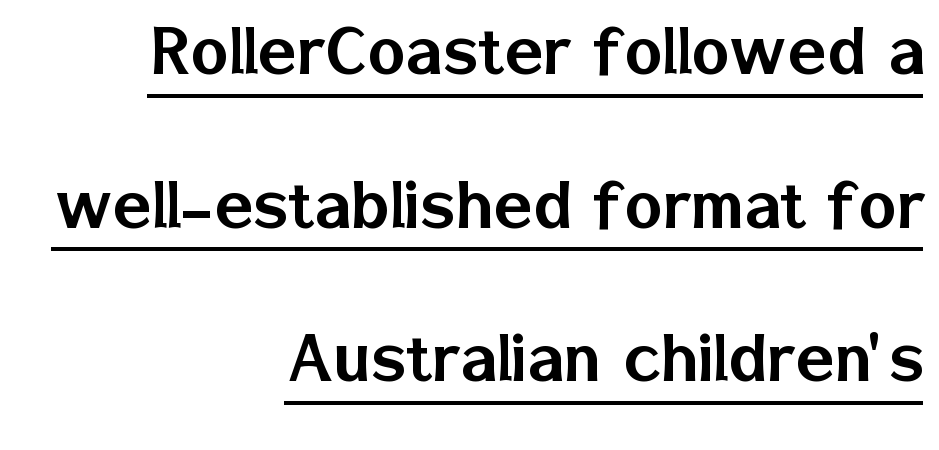
Regarding serifs, this sample does without them. Reading down the column, the eye jumps a long way to each next line. In terms of posture, this sample is upright. Compared with typical body copy, the letter spacing here is the same.
